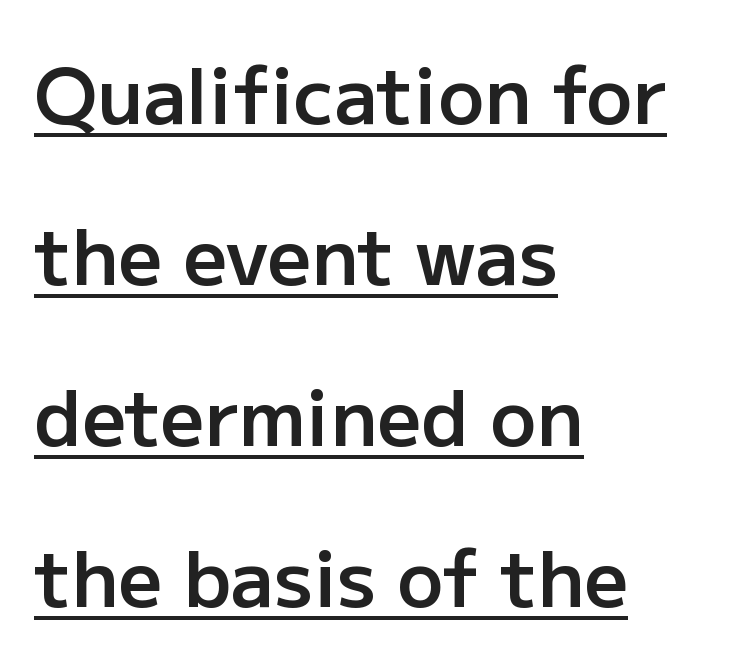
The image shows 77 px semibold sans-serif type, upright; set left-aligned, loose line spacing (2.09x), normal letter spacing, underlined; low stroke contrast and a medium x-height.
